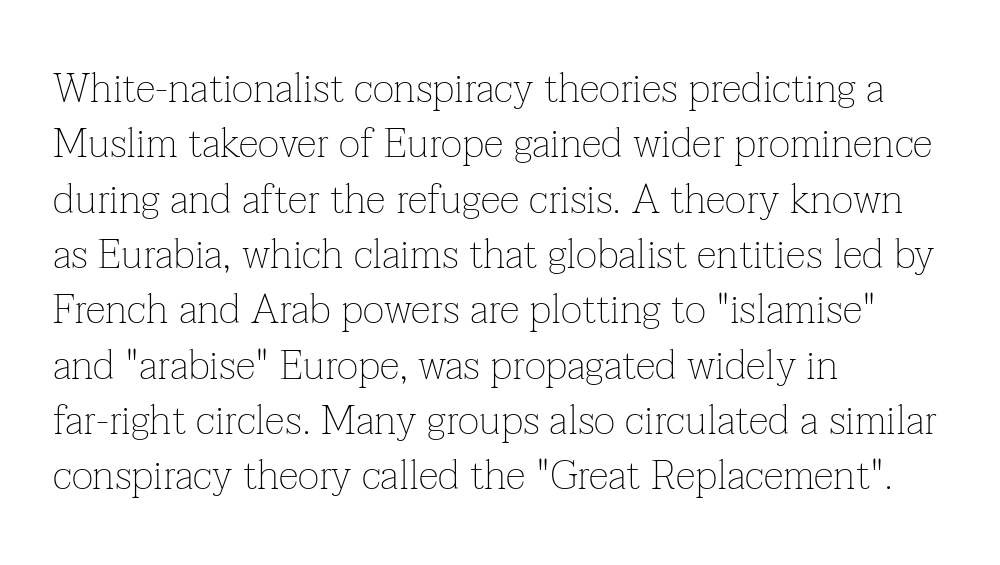
The image shows 41 px thin serif type, upright; set left-aligned, normal line spacing (1.35x), normal letter spacing, not underlined; low stroke contrast and a medium x-height.
